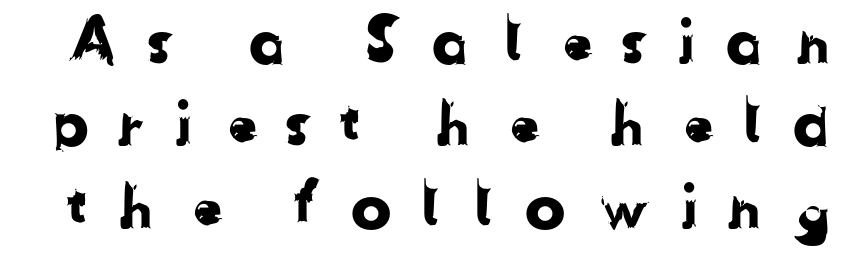
Q: Is the typeface a serif or a sans-serif typeface? A: Sans-serif.
Q: Is the text underlined? A: No.
Q: Is the spacing between letters normal or unusually wide? A: Unusually wide.
Q: Is the spacing between lines tight, normal or loose? A: Normal.
Q: Width (condensed, normal, or wide)? A: Normal.
Q: Stroke contrast? A: Low.
Q: x-height? A: Medium.
Q: Monospaced? A: No.
